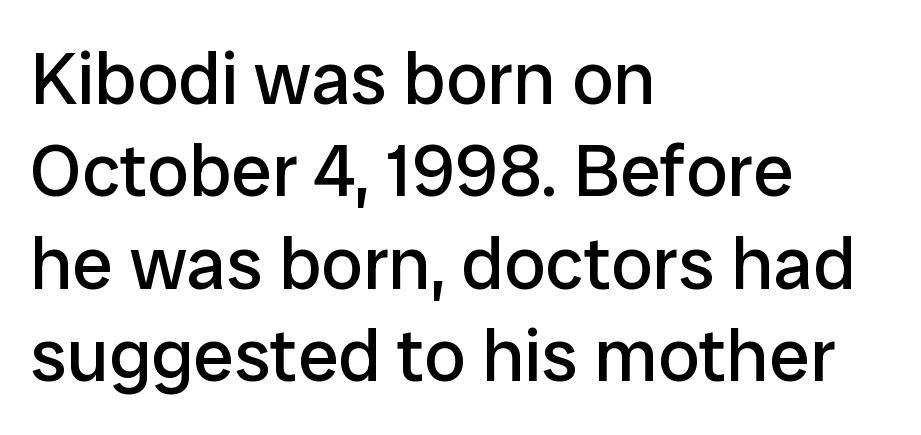
The image shows 74 px regular-weight sans-serif type, upright; set left-aligned, normal line spacing (1.25x), normal letter spacing, not underlined; low stroke contrast and a medium x-height.
